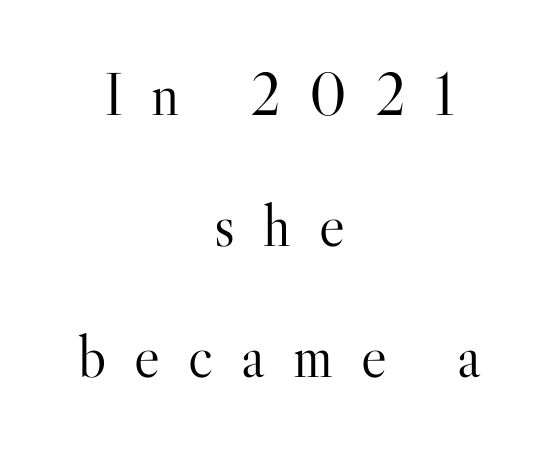
{"serif": "yes", "italic": "no", "bold": "no", "weight": "light", "width": "normal", "stroke_contrast": "high", "x_height": "small", "monospaced": "no", "underline": "no", "align": "center", "line_spacing": "loose", "line_spacing_ratio": 2.15, "letter_spacing": "wide", "letter_spacing_em": 0.46, "glyph_px": 61}
